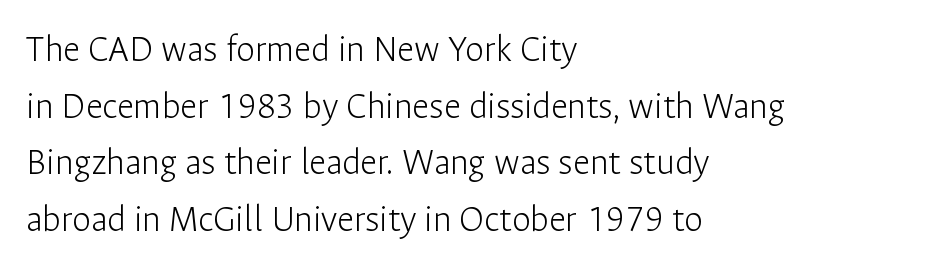
Q: Is the text bold? A: No.
Q: Is the text italic (slanted)? A: No, it is upright.
Q: Is the typeface a serif or a sans-serif typeface? A: Sans-serif.
Q: Is the text underlined? A: No.
Q: How is the paragraph aligned? A: Left-aligned.
Q: Is the spacing between letters normal or unusually wide? A: Normal.
Q: Is the spacing between lines tight, normal or loose? A: Normal.
Q: Width (condensed, normal, or wide)? A: Normal.
Q: Stroke contrast? A: Low.
Q: x-height? A: Medium.
Q: Monospaced? A: No.
